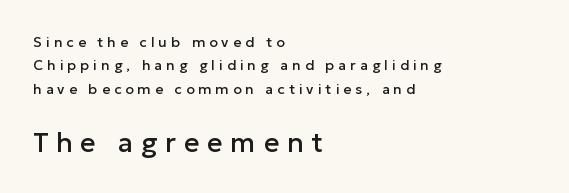
{"italic": "no", "underline": "no", "align": "left", "line_spacing": "normal", "line_spacing_ratio": 1.67, "letter_spacing": "wide", "letter_spacing_em": 0.29, "larger_block": "second", "size_ratio": 1.93, "glyph_px": 27}
